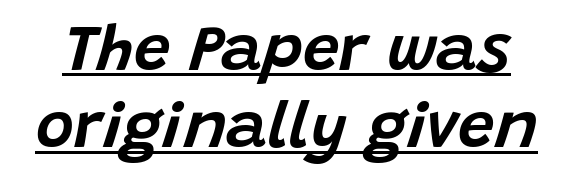
The image shows 65 px text type, italic (leaning right); set line spacing 1.19x, normal letter spacing, underlined; low stroke contrast and a large x-height.
